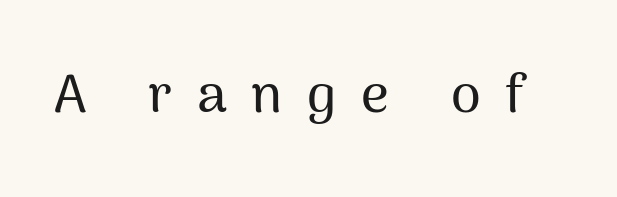
Q: Is the text italic (slanted)? A: No, it is upright.
Q: Is the typeface a serif or a sans-serif typeface? A: Sans-serif.
Q: Is the text underlined? A: No.
Q: Is the spacing between letters normal or unusually wide? A: Unusually wide.
Q: Width (condensed, normal, or wide)? A: Normal.
Q: Stroke contrast? A: Medium.
Q: x-height? A: Medium.
Q: Monospaced? A: No.
